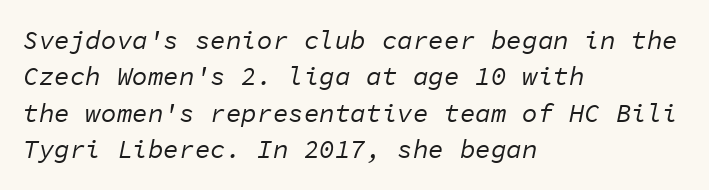
The image shows 26 px text type, italic (leaning right); set left-aligned, normal line spacing (1.4x), normal letter spacing, not underlined.
